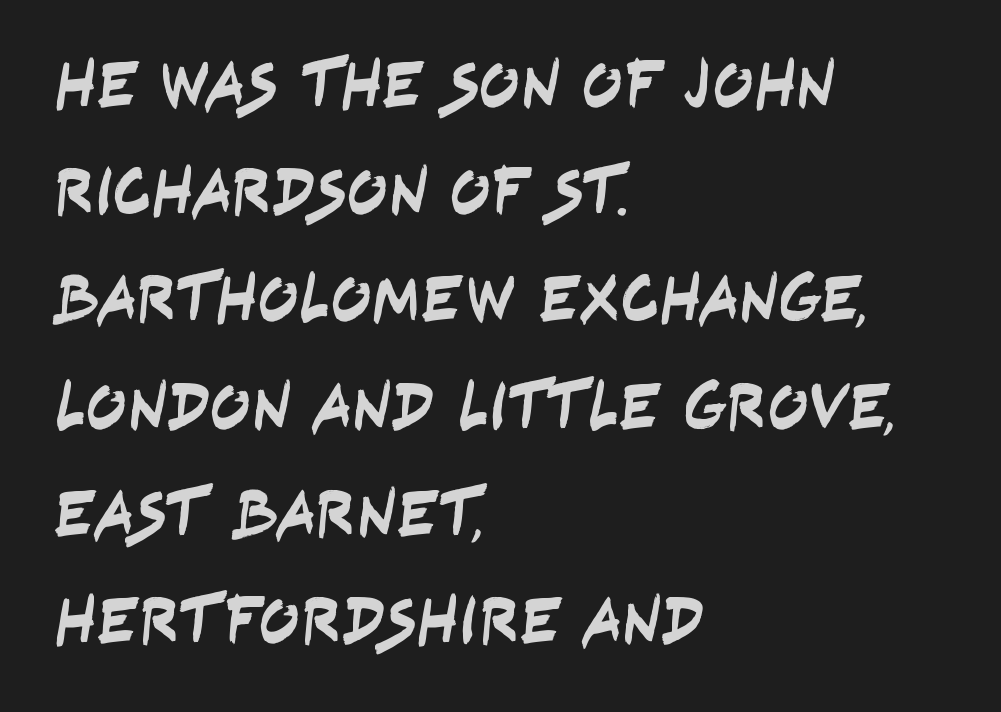
{"serif": "no", "width": "condensed", "stroke_contrast": "low", "x_height": "large", "monospaced": "no", "underline": "no", "align": "left", "line_spacing": "normal", "line_spacing_ratio": 1.6, "letter_spacing": "normal", "letter_spacing_em": 0.0, "glyph_px": 67}
